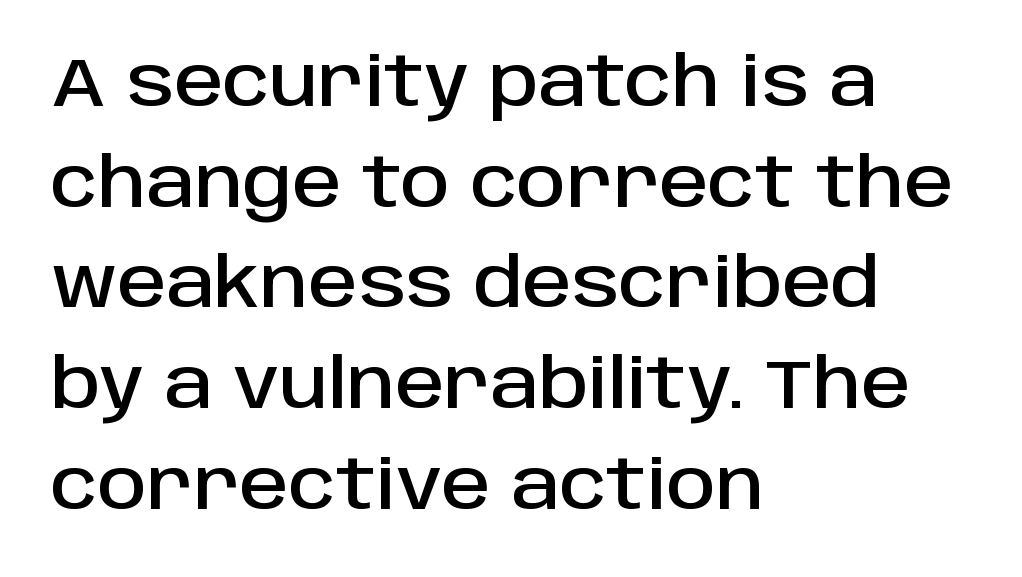
Descenders hang freely into open space. The horizontal fit of the characters is conventional and even. Compared with typical paragraphs, the rows here are spaced about the same. This sample has the flowing, uneven cadence of proportional lettering.
